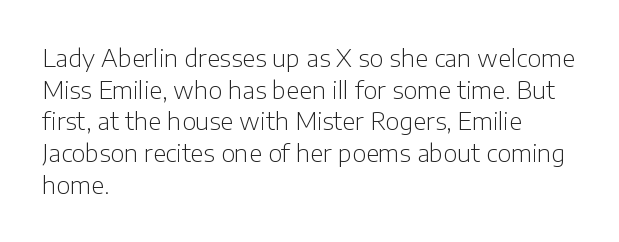
Leftover space on each line is placed entirely after the last word. The typesetting does not lean heavy: it is not bold. Honestly, the letter spacing is just normal — you wouldn't notice it. Underline: absent. If you drew a line through each stem, it would be perfectly vertical.
